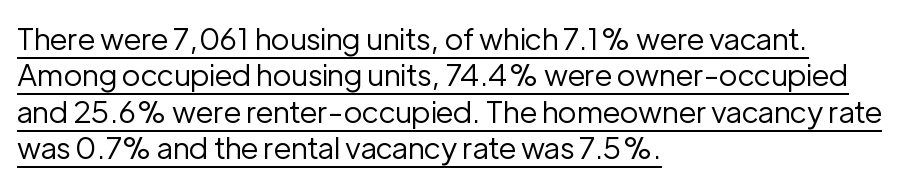
Quick note: underline on. You could call the tracking neutral — neither tight nor loose. These lines stack with their left ends in a neat column. The letters advance in unequal steps, a hallmark of proportional type. I'd call this a sans setting — the letters go barefoot. Does the lettering tilt? It doesn't — this is upright.
